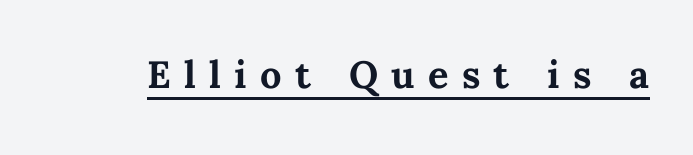
The image shows 38 px bold type, upright; set unusually wide letter spacing (+0.35 em), underlined; medium stroke contrast and a medium x-height.
